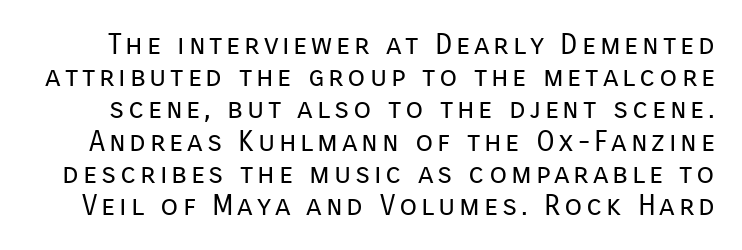
Q: Is the text bold? A: No.
Q: Is the text italic (slanted)? A: No, it is upright.
Q: Is the typeface a serif or a sans-serif typeface? A: Sans-serif.
Q: Is the text underlined? A: No.
Q: Is the spacing between lines tight, normal or loose? A: Tight.
Q: Width (condensed, normal, or wide)? A: Normal.
Q: Stroke contrast? A: Low.
Q: x-height? A: Medium.
Q: Monospaced? A: No.
